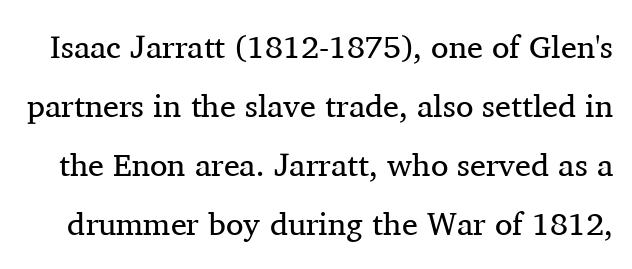
Q: Is the text bold? A: No.
Q: Is the text italic (slanted)? A: No, it is upright.
Q: Is the typeface a serif or a sans-serif typeface? A: Serif.
Q: Is the text underlined? A: No.
Q: Is the spacing between letters normal or unusually wide? A: Normal.
Q: Width (condensed, normal, or wide)? A: Normal.
Q: Stroke contrast? A: Medium.
Q: x-height? A: Medium.
Q: Monospaced? A: No.
